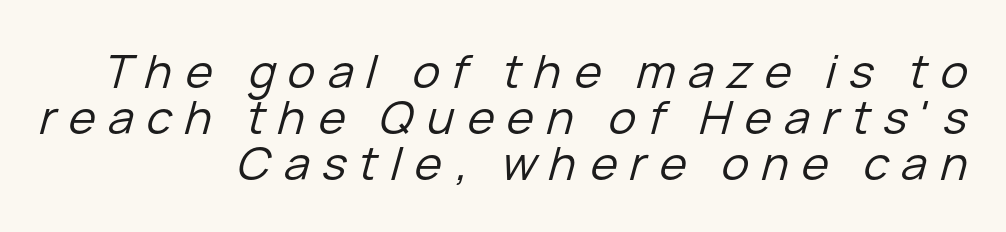
{"italic": "yes", "lean": "right", "slant_degrees": 15, "bold": "no", "weight": "regular", "width": "normal", "stroke_contrast": "low", "x_height": "medium", "monospaced": "no", "underline": "no", "align": "right", "line_spacing": "tight", "line_spacing_ratio": 1.0, "letter_spacing": "wide", "letter_spacing_em": 0.28, "glyph_px": 46}
